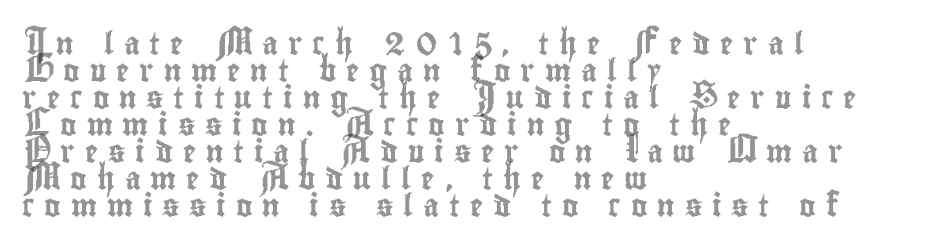
Check under the words: just untouched page. Do the letters lean? They stand straight. Tracking value appears strongly positive — letters spread wide. Layout note: lines flush left.
